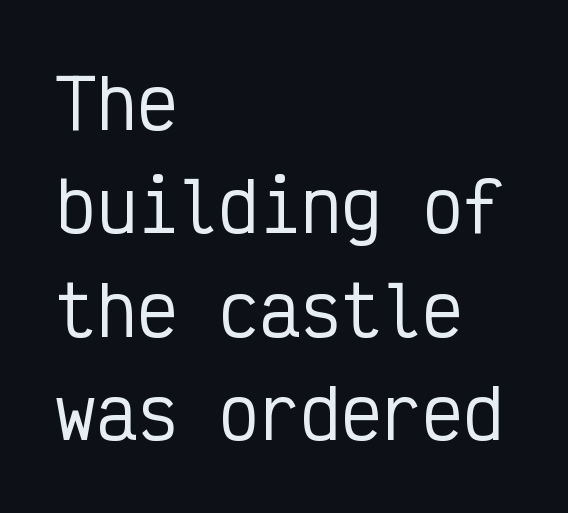
{"serif": "no", "italic": "no", "width": "condensed", "stroke_contrast": "low", "x_height": "medium", "monospaced": "yes", "underline": "no", "align": "left", "line_spacing": "normal", "line_spacing_ratio": 1.52, "letter_spacing": "normal", "letter_spacing_em": 0.0, "glyph_px": 68}
